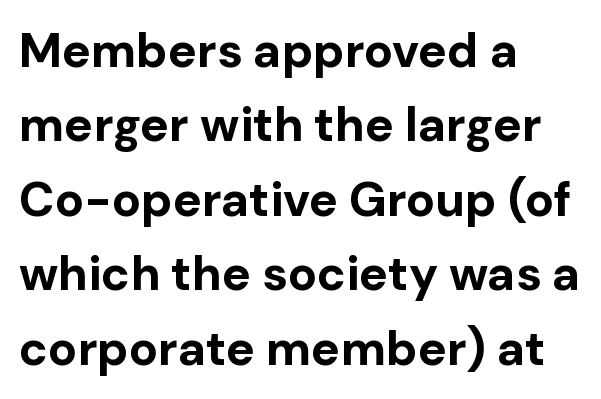
Nobody drew a line under any word here. The rendering uses natural spacing where letterforms have individual widths. The strokes are fattened all the way to bold. Where is the straight margin? On the left. The font's upright variant was chosen for this text.
